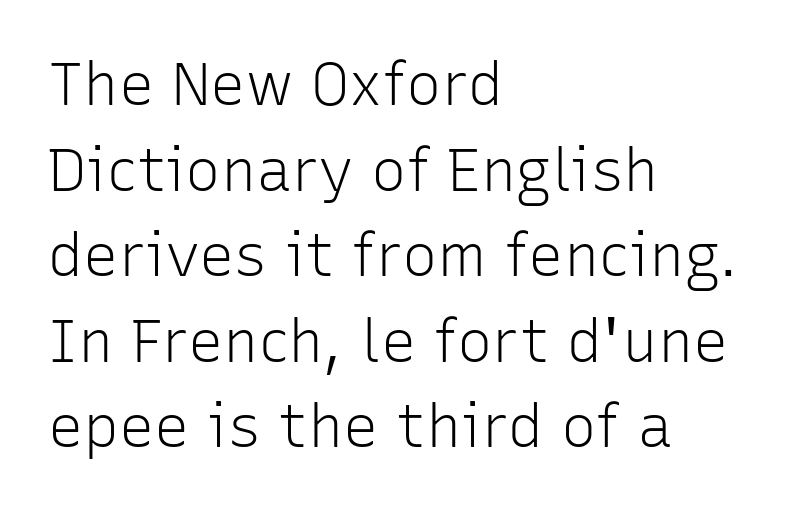
The image shows 59 px light sans-serif type, upright; set left-aligned, normal line spacing (1.45x), normal letter spacing, not underlined; low stroke contrast and a medium x-height.
